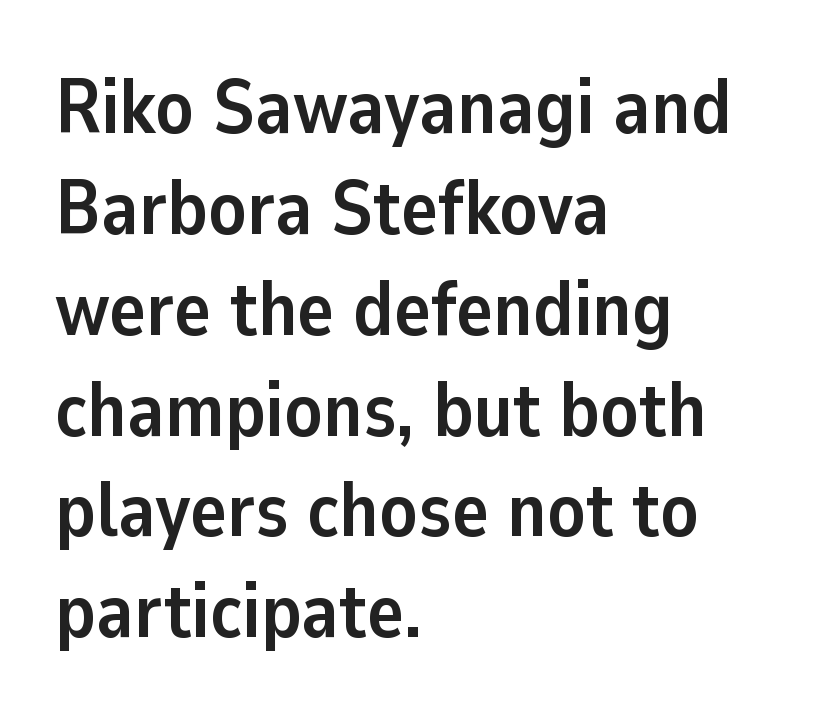
Q: Is the text bold? A: Yes.
Q: Is the text italic (slanted)? A: No, it is upright.
Q: Is the typeface a serif or a sans-serif typeface? A: Sans-serif.
Q: Is the text underlined? A: No.
Q: How is the paragraph aligned? A: Left-aligned.
Q: Is the spacing between letters normal or unusually wide? A: Normal.
Q: Is the spacing between lines tight, normal or loose? A: Normal.
Q: Width (condensed, normal, or wide)? A: Normal.
Q: Stroke contrast? A: Low.
Q: x-height? A: Medium.
Q: Monospaced? A: No.
